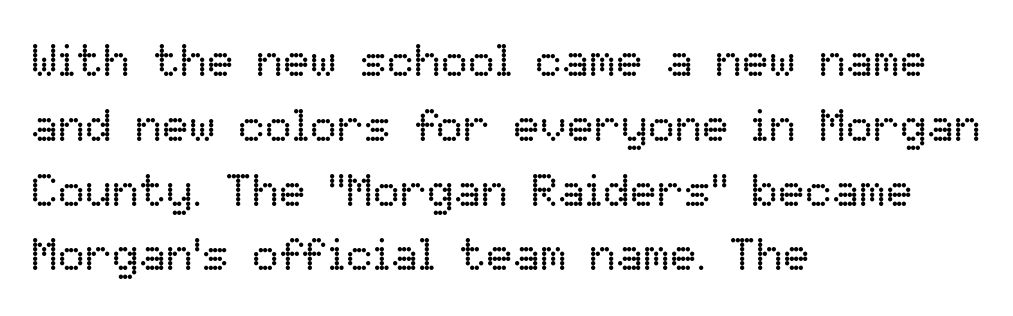
The image shows 45 px regular-weight type, upright; set left-aligned, normal line spacing (1.44x), normal letter spacing, not underlined; low stroke contrast and a medium x-height.
